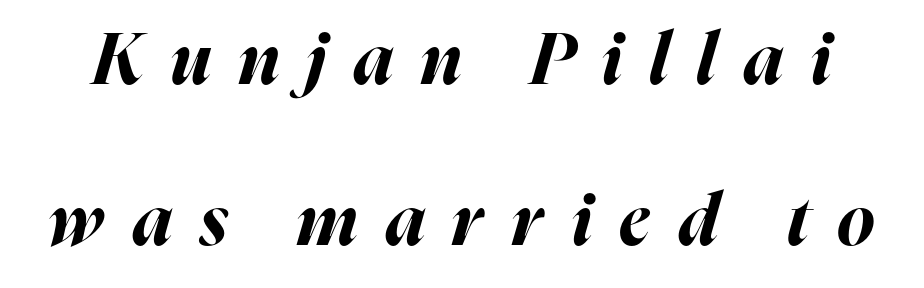
Tall strokes in this sample are angled rather than plumb. Weight: bold. Proportional: the letters do not fall into vertical columns. Unmarked baselines from the first word to the last. The vertical gap from one line to the next is large.
